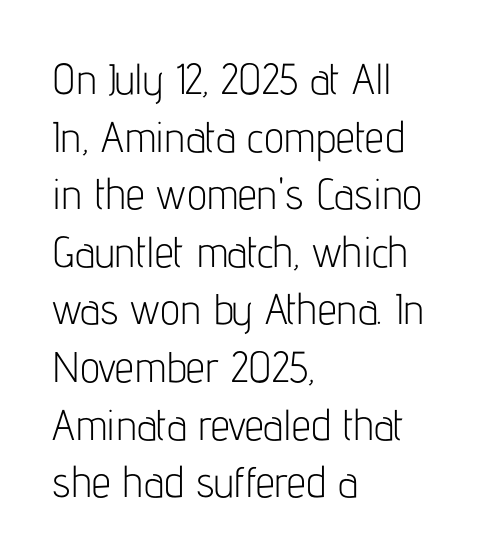
Q: Is the text bold? A: No.
Q: Is the text italic (slanted)? A: No, it is upright.
Q: Is the typeface a serif or a sans-serif typeface? A: Sans-serif.
Q: Is the text underlined? A: No.
Q: How is the paragraph aligned? A: Left-aligned.
Q: Is the spacing between letters normal or unusually wide? A: Normal.
Q: Is the spacing between lines tight, normal or loose? A: Normal.
Q: Width (condensed, normal, or wide)? A: Condensed.
Q: Stroke contrast? A: Low.
Q: x-height? A: Medium.
Q: Monospaced? A: No.
